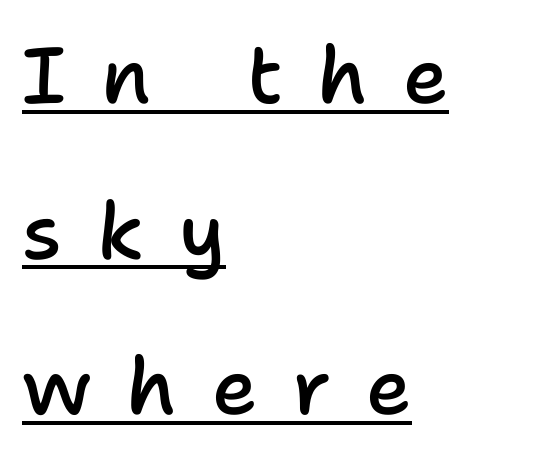
The passage shown is underscored from start to finish. When letters stand straight like this, we call the style roman or upright. If you measured baseline to baseline, you'd find a long distance. Here the designer chose a conventional face with non-uniform glyph widths.
